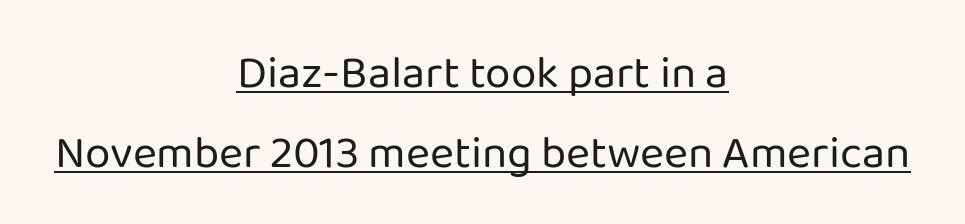
The image shows 46 px regular-weight sans-serif type, upright; set centered, line spacing 1.74x, normal letter spacing, underlined; low stroke contrast and a medium x-height.
